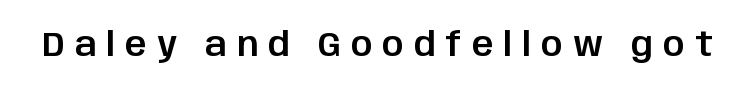
{"serif": "no", "italic": "no", "width": "normal", "stroke_contrast": "low", "x_height": "large", "monospaced": "no", "underline": "no", "letter_spacing": "wide", "letter_spacing_em": 0.29, "glyph_px": 34}
